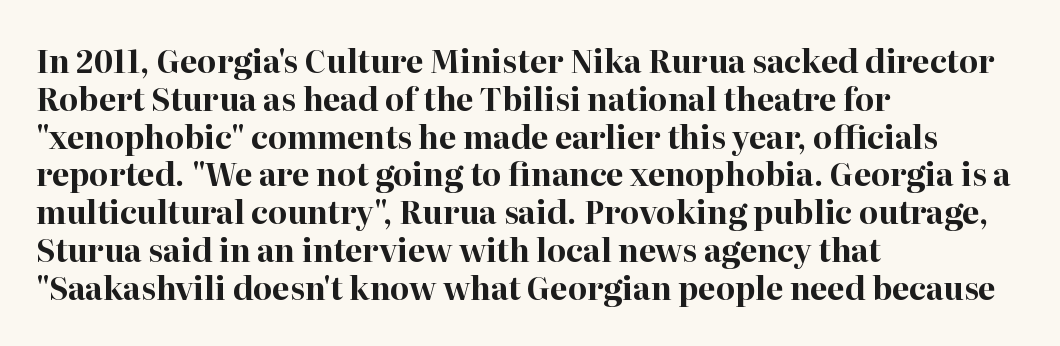
Q: Is the text bold? A: Yes.
Q: Is the text italic (slanted)? A: No, it is upright.
Q: Is the typeface a serif or a sans-serif typeface? A: Serif.
Q: Is the text underlined? A: No.
Q: How is the paragraph aligned? A: Left-aligned.
Q: Is the spacing between letters normal or unusually wide? A: Normal.
Q: Width (condensed, normal, or wide)? A: Normal.
Q: Stroke contrast? A: High.
Q: x-height? A: Medium.
Q: Monospaced? A: No.
